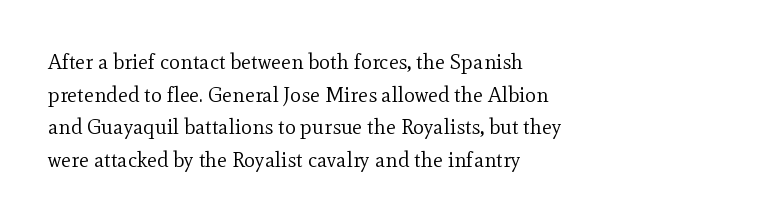
{"italic": "no", "bold": "no", "underline": "no", "align": "left", "line_spacing": "normal", "line_spacing_ratio": 1.55, "letter_spacing": "normal", "letter_spacing_em": 0.0, "glyph_px": 21}
